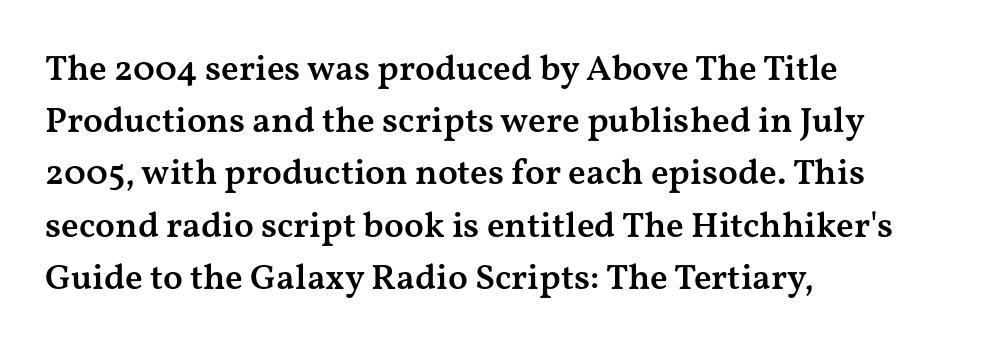
Q: Is the text bold? A: Semi-bold.
Q: Is the text italic (slanted)? A: No, it is upright.
Q: Is the typeface a serif or a sans-serif typeface? A: Serif.
Q: Is the text underlined? A: No.
Q: How is the paragraph aligned? A: Left-aligned.
Q: Is the spacing between letters normal or unusually wide? A: Normal.
Q: Is the spacing between lines tight, normal or loose? A: Normal.
Q: Width (condensed, normal, or wide)? A: Wide.
Q: Stroke contrast? A: Medium.
Q: x-height? A: Medium.
Q: Monospaced? A: No.
